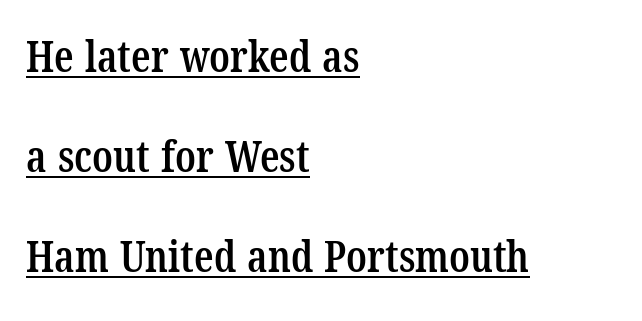
Q: Is the text bold? A: Semi-bold.
Q: Is the typeface a serif or a sans-serif typeface? A: Serif.
Q: Is the text underlined? A: Yes.
Q: How is the paragraph aligned? A: Left-aligned.
Q: Is the spacing between letters normal or unusually wide? A: Normal.
Q: Is the spacing between lines tight, normal or loose? A: Loose.
Q: Width (condensed, normal, or wide)? A: Condensed.
Q: Stroke contrast? A: Low.
Q: x-height? A: Medium.
Q: Monospaced? A: No.
